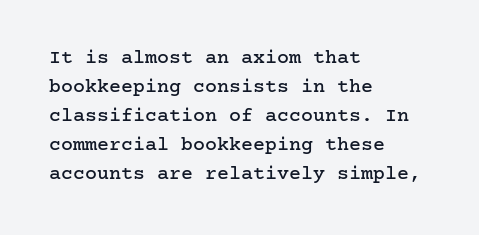
Q: Is the text italic (slanted)? A: No, it is upright.
Q: Is the text underlined? A: No.
Q: How is the paragraph aligned? A: Left-aligned.
Q: Is the spacing between letters normal or unusually wide? A: Normal.
Q: Is the spacing between lines tight, normal or loose? A: Normal.
